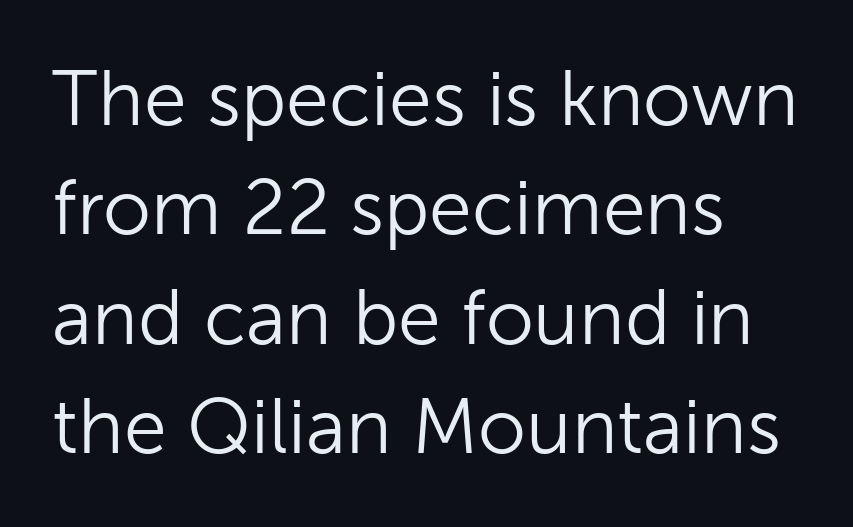
The image shows 77 px light sans-serif type, upright; set left-aligned, normal line spacing (1.42x), normal letter spacing, not underlined; low stroke contrast and a medium x-height.
